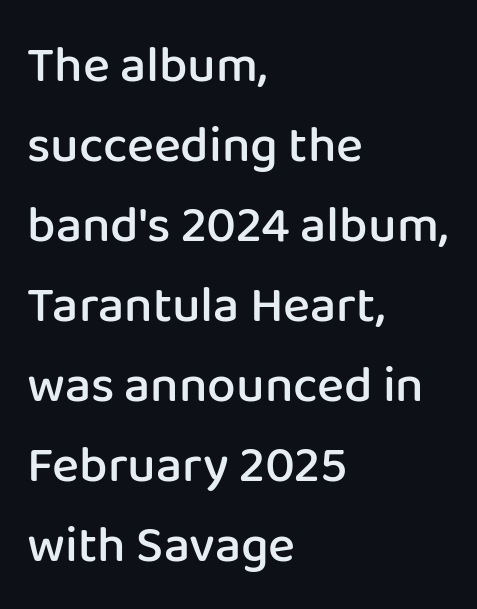
Q: Is the text bold? A: Semi-bold.
Q: Is the text italic (slanted)? A: No, it is upright.
Q: Is the typeface a serif or a sans-serif typeface? A: Sans-serif.
Q: Is the text underlined? A: No.
Q: How is the paragraph aligned? A: Left-aligned.
Q: Is the spacing between letters normal or unusually wide? A: Normal.
Q: Is the spacing between lines tight, normal or loose? A: Normal.
Q: Width (condensed, normal, or wide)? A: Normal.
Q: Stroke contrast? A: Low.
Q: x-height? A: Medium.
Q: Monospaced? A: No.
